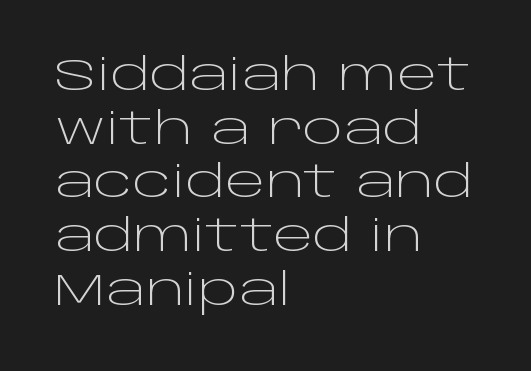
These lines are rendered in a variable-pitch font. The rendering shows plain stroke endings on the letterforms — a sans-serif design. The type is set solid horizontally, with unmodified tracking. The typography opts for an upright posture over an oblique one. Heaviness? Minimal to ordinary, like unemphasized prose. Plain, unruled lines of type.
